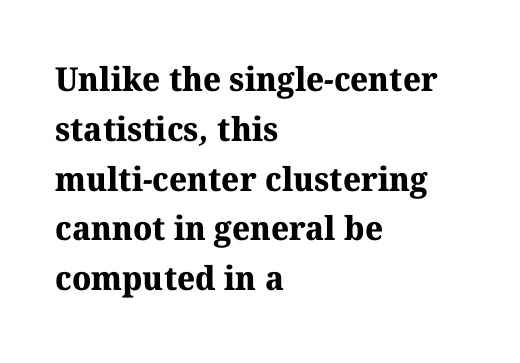
The image shows 33 px bold serif type; set left-aligned, normal line spacing (1.51x), normal letter spacing, not underlined; medium stroke contrast and a medium x-height.
